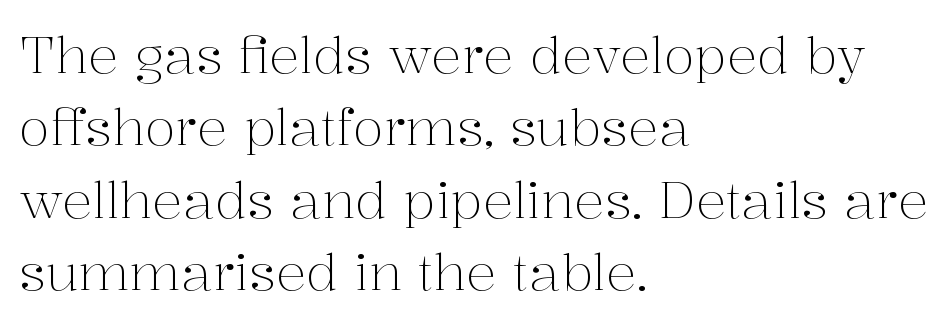
Proportional: the letters do not fall into vertical columns. The lettering holds an erect, upright posture throughout. A typesetter would label this face a serif. Just letters on the line, the space beneath them empty. Leading: standard. The rendering anchors every line to the left-hand side.
